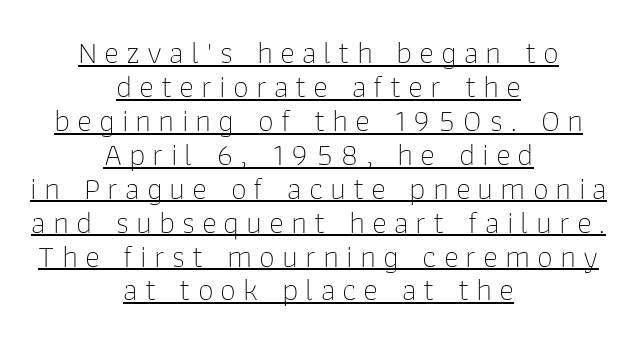
Spacing verdict: proportional, widths tailored to each character. Do the letters lean? They stand straight. Classification — sans serif. Emphasis is given by a line drawn under the lettering.
